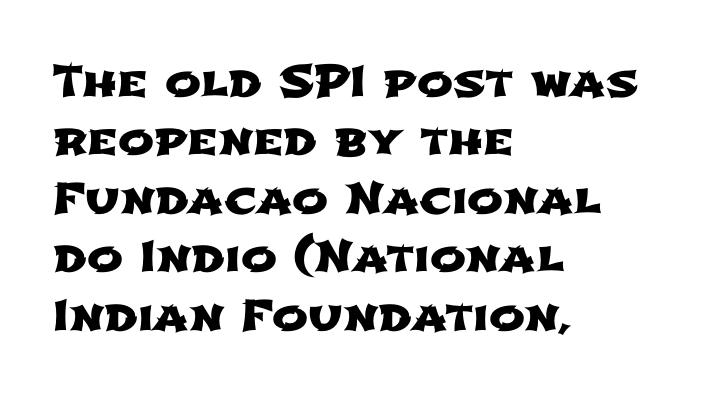
The image shows 43 px wide sans-serif type; set left-aligned, normal line spacing (1.36x), normal letter spacing, not underlined; low stroke contrast and a medium x-height.
